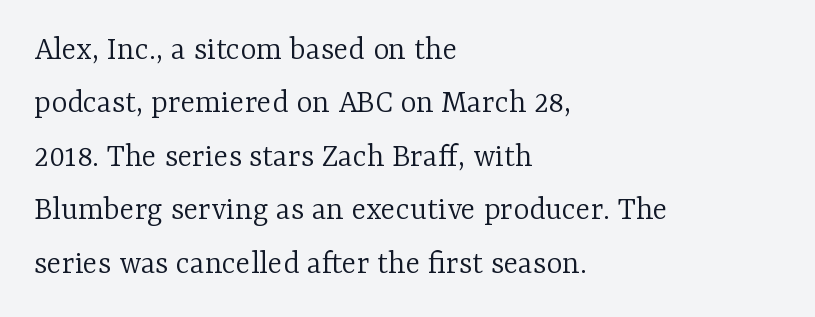
Q: Is the text bold? A: No.
Q: Is the text italic (slanted)? A: No, it is upright.
Q: Is the typeface a serif or a sans-serif typeface? A: Serif.
Q: Is the text underlined? A: No.
Q: How is the paragraph aligned? A: Left-aligned.
Q: Is the spacing between letters normal or unusually wide? A: Normal.
Q: Is the spacing between lines tight, normal or loose? A: Normal.
Q: Width (condensed, normal, or wide)? A: Normal.
Q: Stroke contrast? A: Low.
Q: x-height? A: Medium.
Q: Monospaced? A: No.
